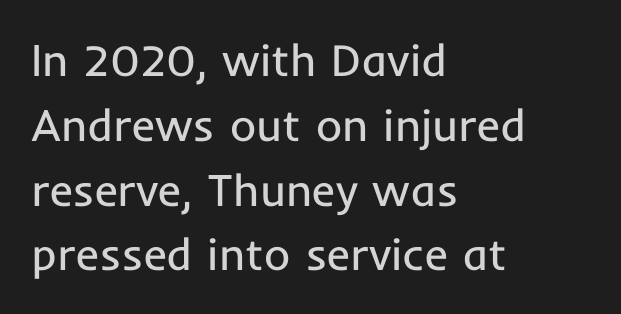
The image shows 45 px regular-weight sans-serif type, upright; set left-aligned, normal line spacing (1.44x), normal letter spacing, not underlined; low stroke contrast and a medium x-height.
